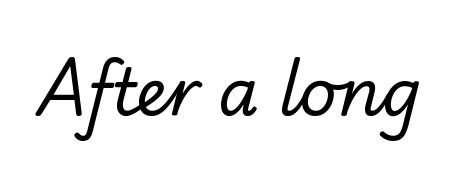
The line texture is even and compact thanks to regular tracking. The weight tops out at a normal text grade. The letters advance in unequal steps, a hallmark of proportional type. Descenders are the only things crossing below the line. Nope, no serifs anywhere on these letters.
